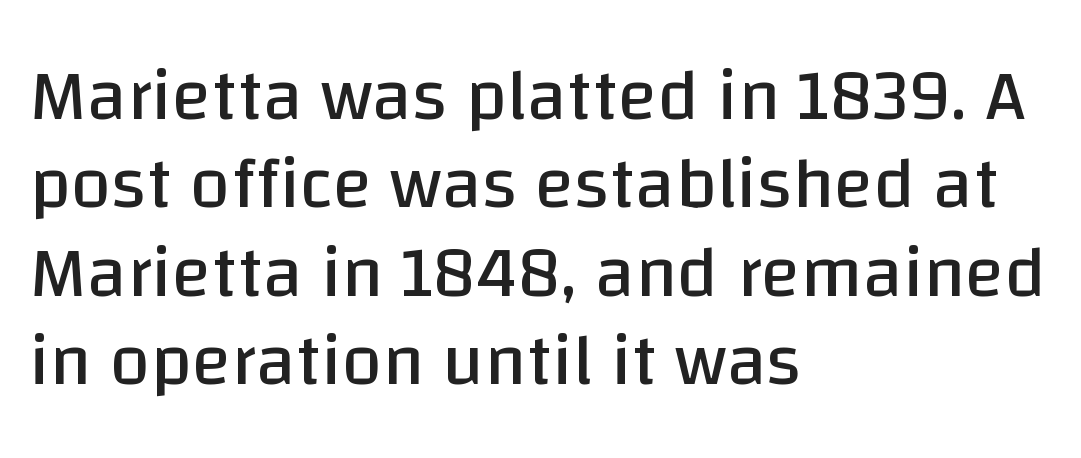
Q: Is the text bold? A: No.
Q: Is the text italic (slanted)? A: No, it is upright.
Q: Is the typeface a serif or a sans-serif typeface? A: Sans-serif.
Q: Is the text underlined? A: No.
Q: How is the paragraph aligned? A: Left-aligned.
Q: Is the spacing between letters normal or unusually wide? A: Normal.
Q: Width (condensed, normal, or wide)? A: Normal.
Q: Stroke contrast? A: Low.
Q: x-height? A: Large.
Q: Monospaced? A: No.
